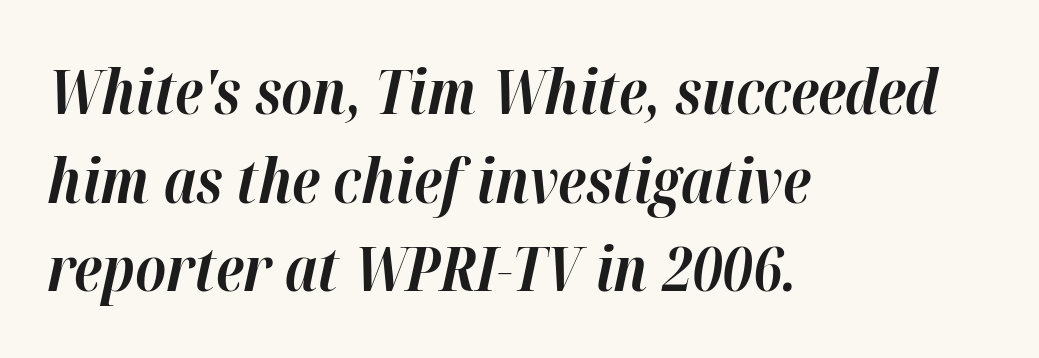
{"italic": "yes", "lean": "right", "slant_degrees": 12, "bold": "yes", "weight": "bold", "width": "normal", "stroke_contrast": "high", "x_height": "medium", "monospaced": "no", "underline": "no", "align": "left", "line_spacing": "normal", "line_spacing_ratio": 1.43, "letter_spacing": "normal", "letter_spacing_em": 0.0, "glyph_px": 62}
